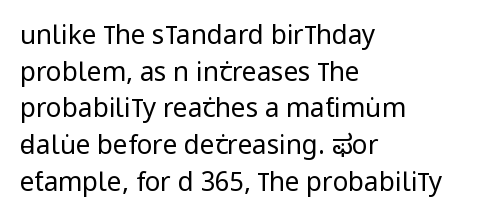
{"italic": "no", "bold": "no", "underline": "no", "align": "left", "line_spacing": "normal", "line_spacing_ratio": 1.41, "letter_spacing": "normal", "letter_spacing_em": 0.0, "glyph_px": 26}
